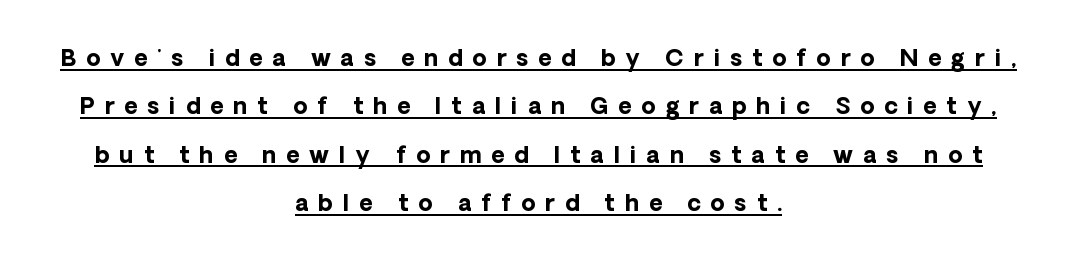
The image shows 23 px bold type, upright; set centered, loose line spacing (2.1x), unusually wide letter spacing (+0.43 em), underlined.
